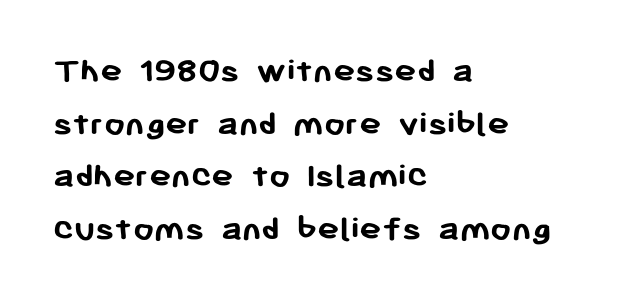
What weight is shown? A full bold with thick strokes. The typesetter chose a ragged-right arrangement here. Check where the strokes stop: nothing finishes them off — pure sans. Leading matches the norm, producing a regular column. Unlike italic type, these characters show no tilt at all.
